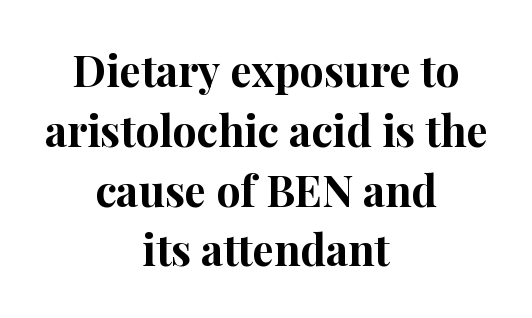
The image shows 43 px bold serif type, upright; set centered, normal line spacing (1.39x), normal letter spacing, not underlined; high stroke contrast and a medium x-height.
